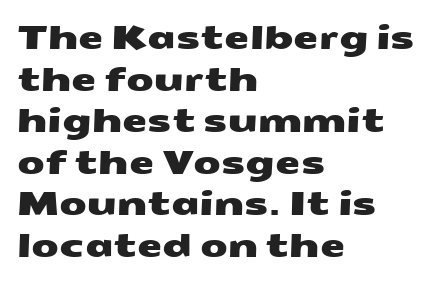
The image shows 32 px wide sans-serif type; set left-aligned, normal line spacing (1.3x), normal letter spacing, not underlined; medium stroke contrast and a medium x-height.
